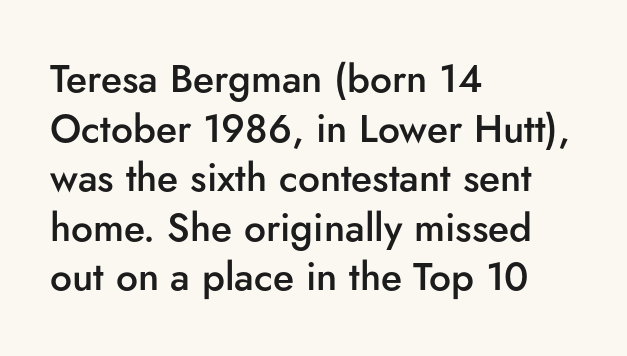
Caption: multi-line text, flush left, ragged right. The typesetting leans somewhat heavy: a semibold. Rendered with straight, roman letterforms. The passage shown is not underscored anywhere.
